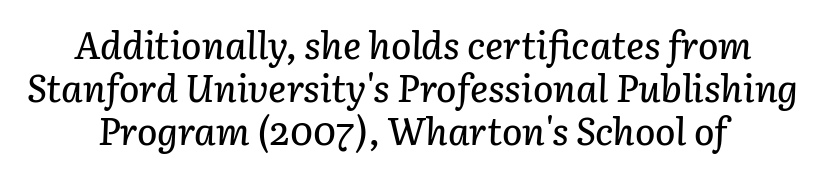
{"italic": "yes", "lean": "right", "slant_degrees": 3, "width": "normal", "stroke_contrast": "low", "x_height": "medium", "monospaced": "no", "underline": "no", "line_spacing": "tight", "line_spacing_ratio": 1.13, "letter_spacing": "normal", "letter_spacing_em": 0.0, "glyph_px": 38}
